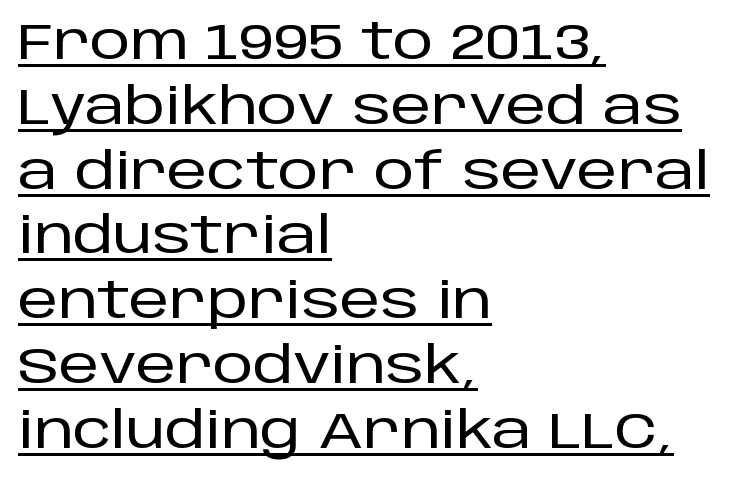
The image shows 51 px sans-serif type, upright; set left-aligned, normal line spacing (1.27x), normal letter spacing, underlined; low stroke contrast and a large x-height.
